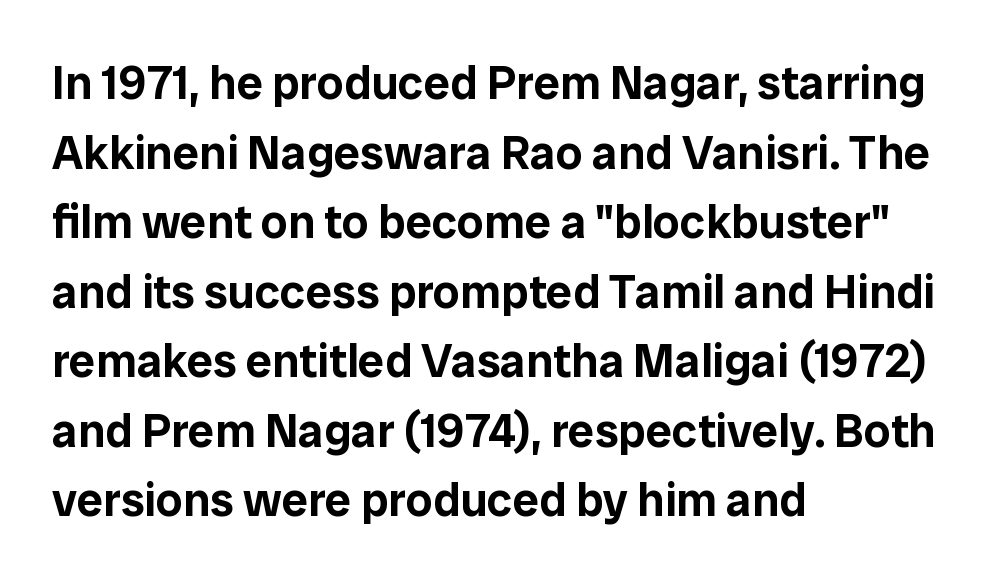
{"serif": "no", "italic": "no", "width": "normal", "stroke_contrast": "low", "x_height": "medium", "monospaced": "no", "underline": "no", "align": "left", "line_spacing": "normal", "line_spacing_ratio": 1.48, "letter_spacing": "normal", "letter_spacing_em": 0.0, "glyph_px": 47}
